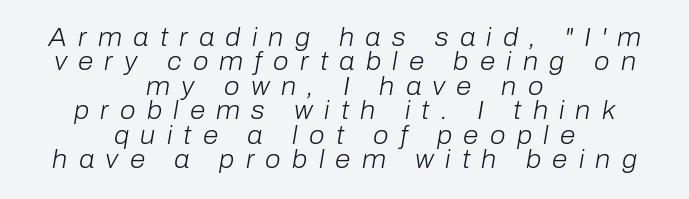
Q: Is the text bold? A: No.
Q: Is the text italic (slanted)? A: Yes, it leans right by about 10 degrees.
Q: Is the text underlined? A: No.
Q: How is the paragraph aligned? A: Centered.
Q: Is the spacing between letters normal or unusually wide? A: Unusually wide.
Q: Is the spacing between lines tight, normal or loose? A: Tight.
